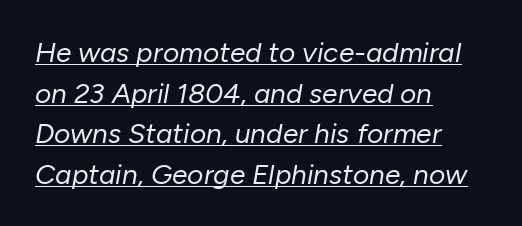
Q: Is the text bold? A: No.
Q: Is the text italic (slanted)? A: Yes, it leans right by about 10 degrees.
Q: Is the text underlined? A: Yes.
Q: How is the paragraph aligned? A: Left-aligned.
Q: Is the spacing between letters normal or unusually wide? A: Normal.
Q: Is the spacing between lines tight, normal or loose? A: Normal.
Q: Width (condensed, normal, or wide)? A: Normal.
Q: Stroke contrast? A: Low.
Q: x-height? A: Medium.
Q: Monospaced? A: No.
